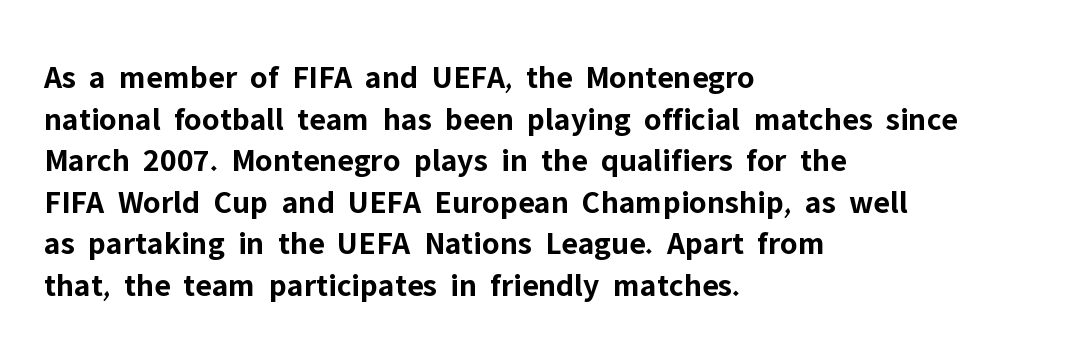
The image shows 33 px bold sans-serif type, upright; set left-aligned, normal line spacing (1.26x), normal letter spacing, not underlined; low stroke contrast and a medium x-height.
